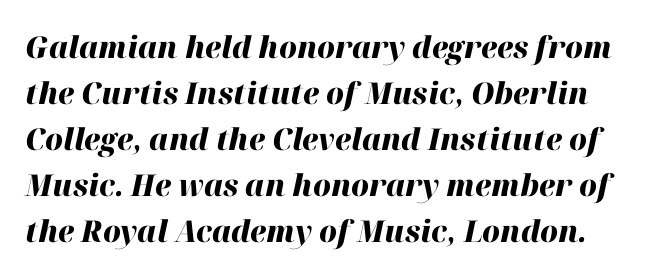
{"italic": "yes", "lean": "right", "slant_degrees": 12, "bold": "yes", "weight": "heavy", "width": "normal", "stroke_contrast": "high", "x_height": "medium", "monospaced": "no", "underline": "no", "line_spacing": "normal", "line_spacing_ratio": 1.53, "letter_spacing": "normal", "letter_spacing_em": 0.0, "glyph_px": 30}
